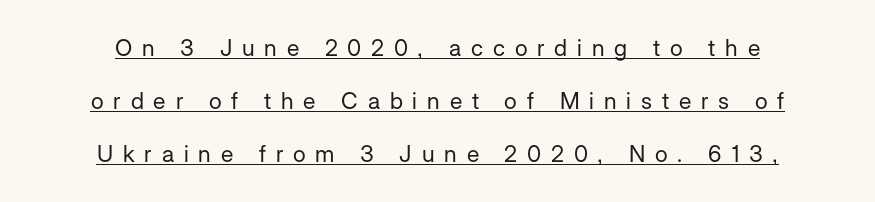
Honestly, the rows look like they've been pulled way apart. Layout note: lines centered. The face looks like a standard text weight, possibly lighter. Compared with typical body copy, the letter spacing here is much looser. Is there any slant? The stems are plumb. Has an underline been added? It has.
